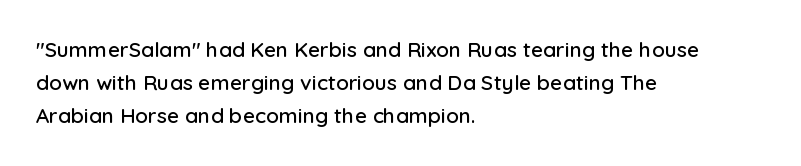
{"italic": "no", "underline": "no", "align": "left", "line_spacing": "normal", "line_spacing_ratio": 1.58, "letter_spacing": "normal", "letter_spacing_em": 0.0, "glyph_px": 21}
